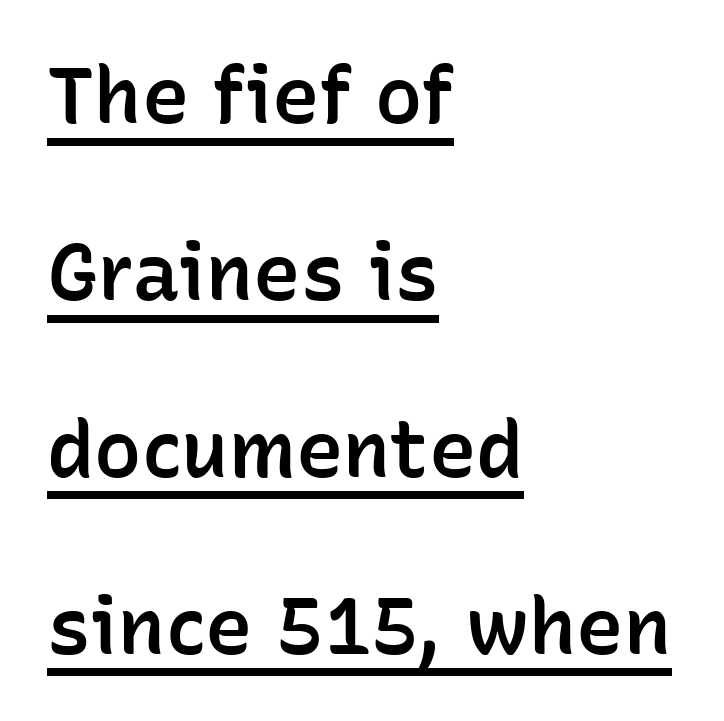
Underline: present. Do the characters align in a grid? No, the font is proportional. Grotesque or geometric, the face here clearly has no serifs. Style check: upright. Notice the wide empty band between every row — that's loose leading. Between one letter and the next there's only the usual sliver of space.
